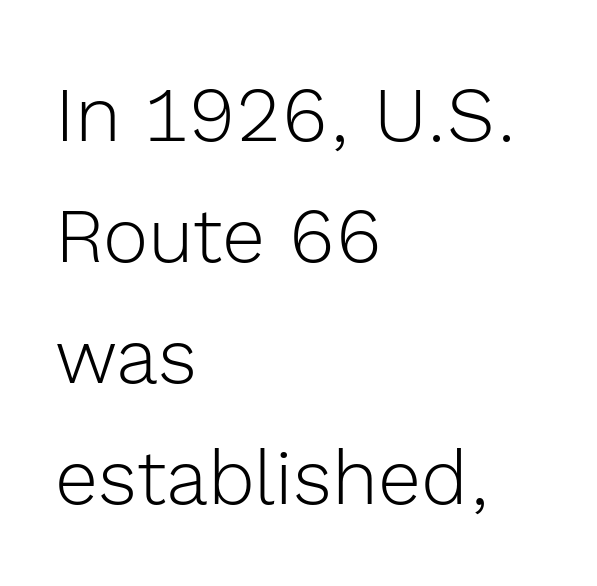
Q: Is the text bold? A: No.
Q: Is the text italic (slanted)? A: No, it is upright.
Q: Is the typeface a serif or a sans-serif typeface? A: Sans-serif.
Q: Is the text underlined? A: No.
Q: How is the paragraph aligned? A: Left-aligned.
Q: Is the spacing between letters normal or unusually wide? A: Normal.
Q: Is the spacing between lines tight, normal or loose? A: Normal.
Q: Width (condensed, normal, or wide)? A: Normal.
Q: x-height? A: Medium.
Q: Monospaced? A: No.
